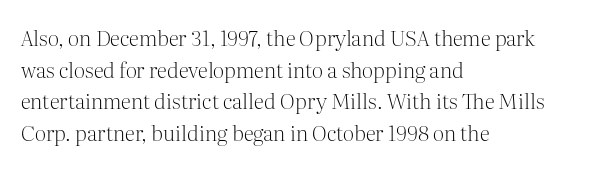
Q: Is the text bold? A: No.
Q: Is the text italic (slanted)? A: No, it is upright.
Q: Is the text underlined? A: No.
Q: How is the paragraph aligned? A: Left-aligned.
Q: Is the spacing between letters normal or unusually wide? A: Normal.
Q: Is the spacing between lines tight, normal or loose? A: Normal.
